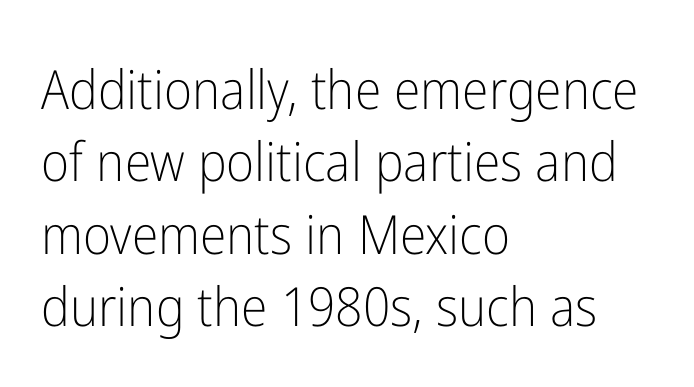
Q: Is the text bold? A: No.
Q: Is the text italic (slanted)? A: No, it is upright.
Q: Is the typeface a serif or a sans-serif typeface? A: Sans-serif.
Q: Is the text underlined? A: No.
Q: How is the paragraph aligned? A: Left-aligned.
Q: Is the spacing between letters normal or unusually wide? A: Normal.
Q: Is the spacing between lines tight, normal or loose? A: Normal.
Q: Width (condensed, normal, or wide)? A: Condensed.
Q: Stroke contrast? A: Low.
Q: x-height? A: Medium.
Q: Monospaced? A: No.
